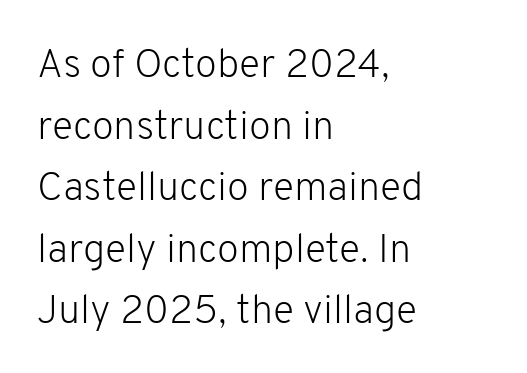
The image shows 40 px light sans-serif type, upright; set left-aligned, normal line spacing (1.54x), normal letter spacing, not underlined; low stroke contrast and a medium x-height.
